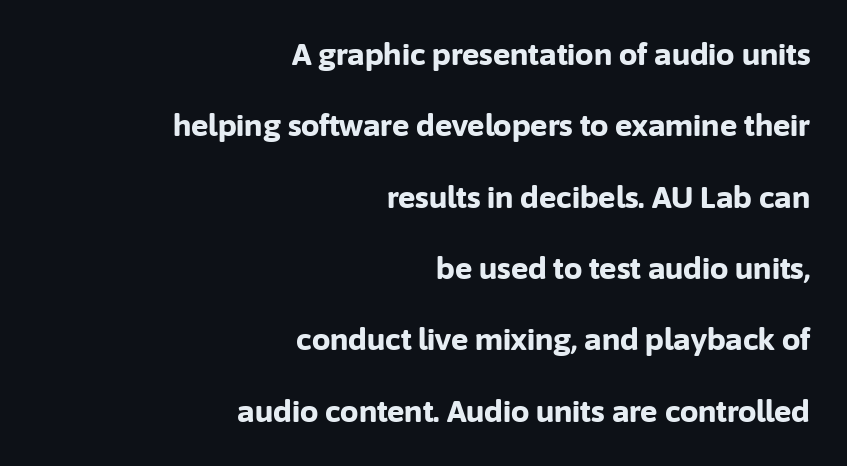
{"serif": "no", "italic": "no", "bold": "yes", "weight": "bold", "width": "normal", "stroke_contrast": "low", "x_height": "medium", "monospaced": "no", "underline": "no", "align": "right", "line_spacing": "loose", "line_spacing_ratio": 2.46, "letter_spacing": "normal", "letter_spacing_em": 0.0, "glyph_px": 29}
